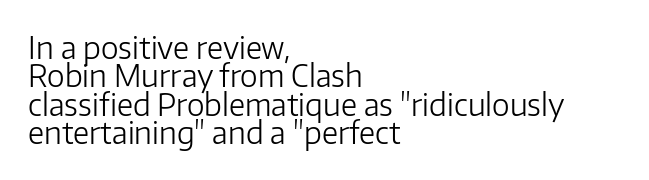
Bold? No — there's no thickening of the strokes. Is there much room between lines? No — they nearly touch. The designer went with a sans here, leaving each stem footless. Is the block centered? No — it sits flush against the left margin. Plain, unruled lines of type. Italic: no, the glyphs are upright roman.
